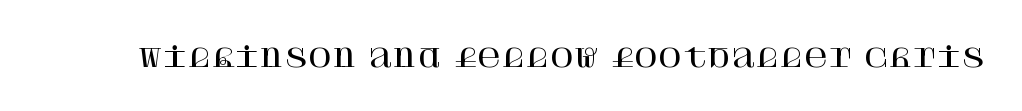
{"italic": "no", "underline": "no", "letter_spacing": "normal", "letter_spacing_em": 0.0, "glyph_px": 26}
